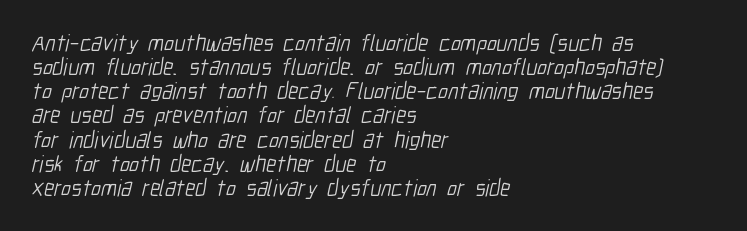
{"bold": "no", "underline": "no", "align": "left", "line_spacing": "tight", "line_spacing_ratio": 1.05, "letter_spacing": "normal", "letter_spacing_em": 0.0, "glyph_px": 23}
